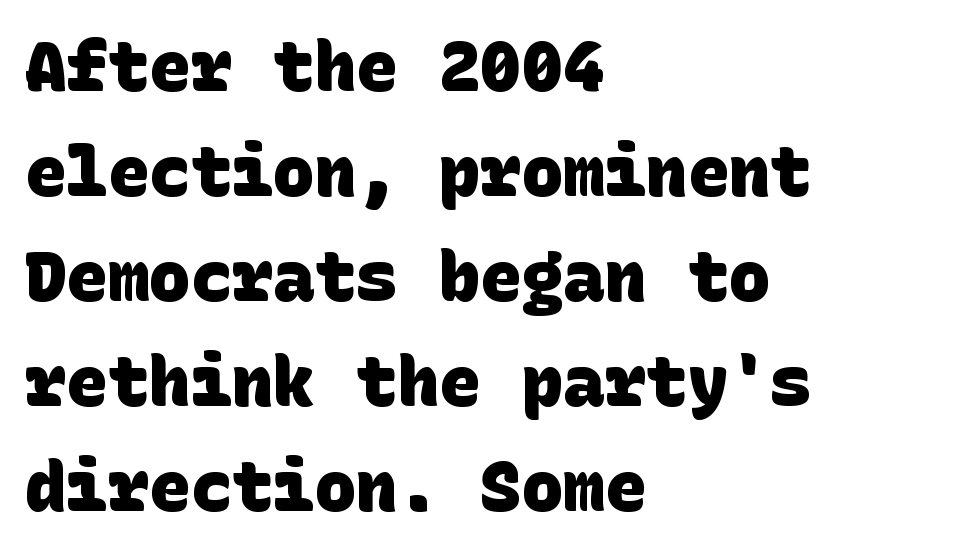
The image shows 69 px heavy sans-serif type; set left-aligned, normal line spacing (1.52x), normal letter spacing, not underlined; low stroke contrast and a large x-height.
